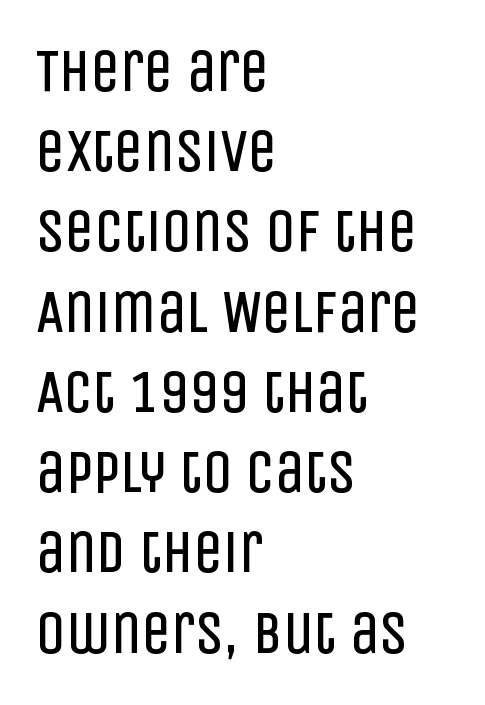
The image shows 59 px regular-weight, condensed sans-serif type, upright; set left-aligned, normal line spacing (1.36x), normal letter spacing, not underlined; low stroke contrast and a large x-height.
